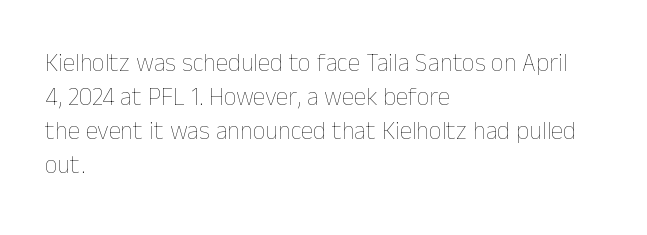
{"italic": "no", "bold": "no", "underline": "no", "align": "left", "line_spacing": "normal", "line_spacing_ratio": 1.36, "letter_spacing": "normal", "letter_spacing_em": 0.0, "glyph_px": 25}
